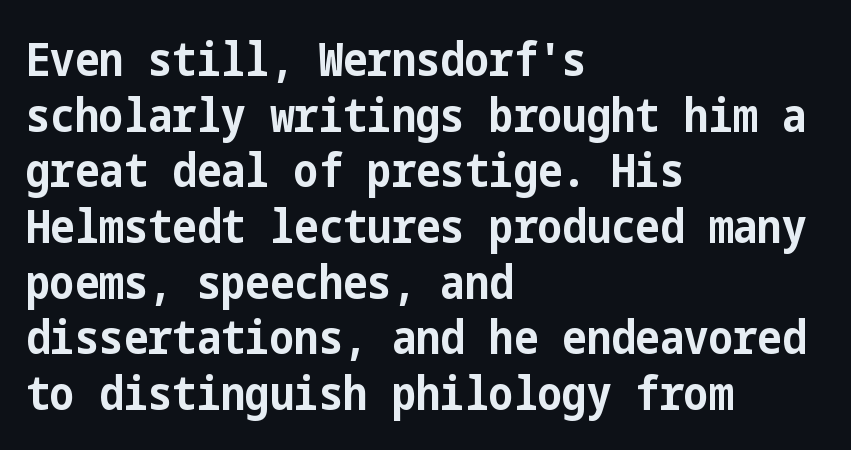
These lines stack with their left ends in a neat column. The gaps between neighbouring characters are ordinary and unremarkable. The typeface chosen for these lines omits serifs. The characters look thick and weighty, a clear bold.
